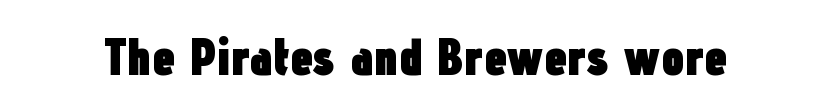
The image shows 52 px heavy, condensed sans-serif type, upright; set normal letter spacing, not underlined; low stroke contrast and a medium x-height.
